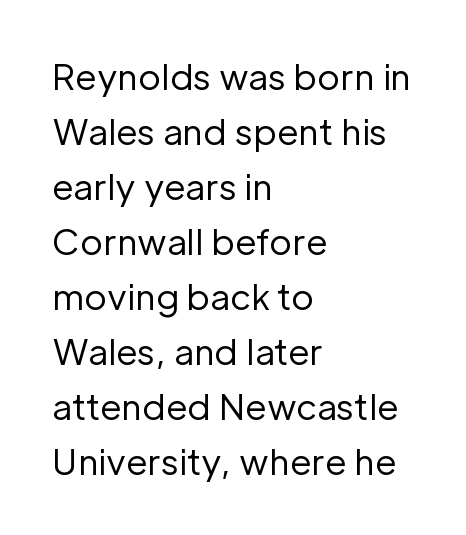
{"serif": "no", "italic": "no", "bold": "no", "weight": "regular", "width": "normal", "stroke_contrast": "low", "x_height": "medium", "monospaced": "no", "underline": "no", "align": "left", "line_spacing": "normal", "line_spacing_ratio": 1.57, "letter_spacing": "normal", "letter_spacing_em": 0.0, "glyph_px": 35}
